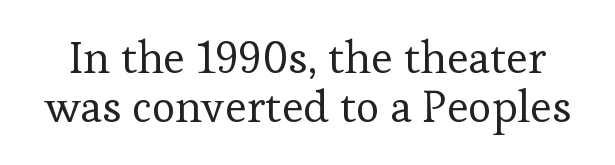
The image shows 45 px regular-weight serif type, upright; set tight line spacing (1.09x), normal letter spacing, not underlined; low stroke contrast and a medium x-height.
